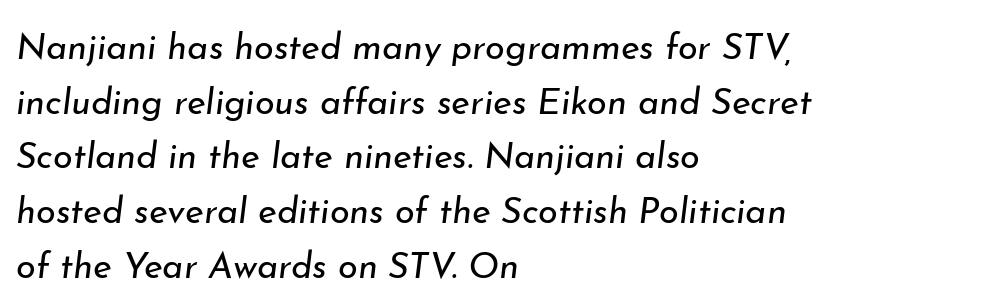
The image shows 36 px regular-weight type, italic (leaning right); set left-aligned, normal line spacing (1.52x), normal letter spacing, not underlined; low stroke contrast and a small x-height.
